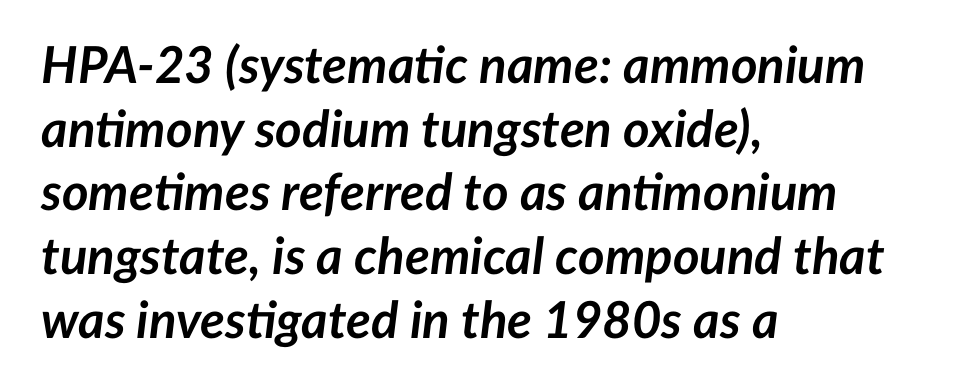
Q: Is the text bold? A: Yes.
Q: Is the text italic (slanted)? A: Yes, it leans right by about 7 degrees.
Q: Is the text underlined? A: No.
Q: How is the paragraph aligned? A: Left-aligned.
Q: Is the spacing between letters normal or unusually wide? A: Normal.
Q: Is the spacing between lines tight, normal or loose? A: Normal.
Q: Width (condensed, normal, or wide)? A: Normal.
Q: Stroke contrast? A: Low.
Q: x-height? A: Medium.
Q: Monospaced? A: No.
